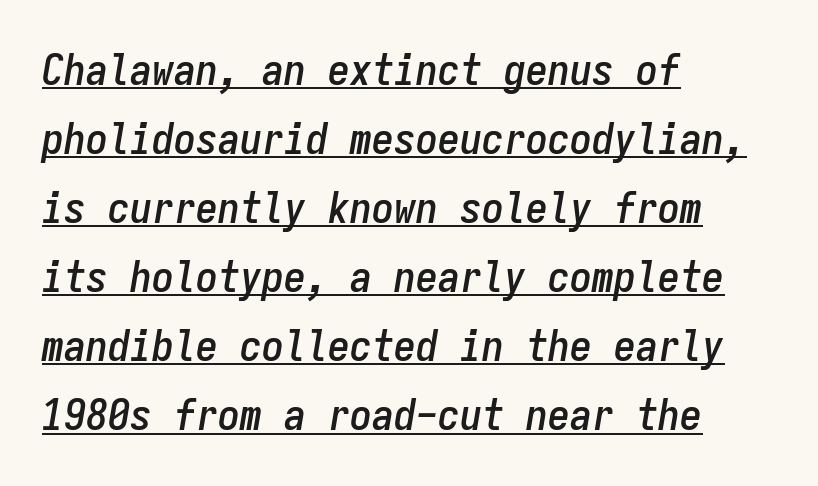
{"italic": "yes", "lean": "right", "slant_degrees": 9, "width": "condensed", "stroke_contrast": "low", "x_height": "medium", "monospaced": "yes", "underline": "yes", "align": "left", "line_spacing": "normal", "line_spacing_ratio": 1.57, "letter_spacing": "normal", "letter_spacing_em": 0.0, "glyph_px": 44}
